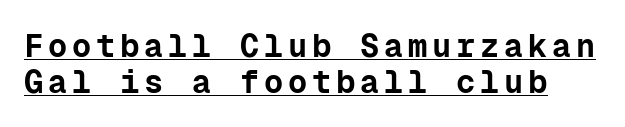
The image shows 32 px bold sans-serif type, upright, monospaced; set tight line spacing (1.11x), underlined; low stroke contrast and a medium x-height.
